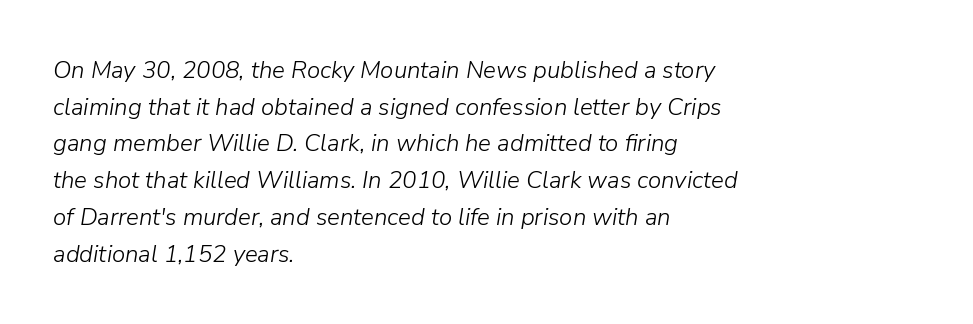
{"italic": "yes", "lean": "right", "slant_degrees": 9, "bold": "no", "underline": "no", "align": "left", "line_spacing": "normal", "line_spacing_ratio": 1.53, "letter_spacing": "normal", "letter_spacing_em": 0.0, "glyph_px": 24}
